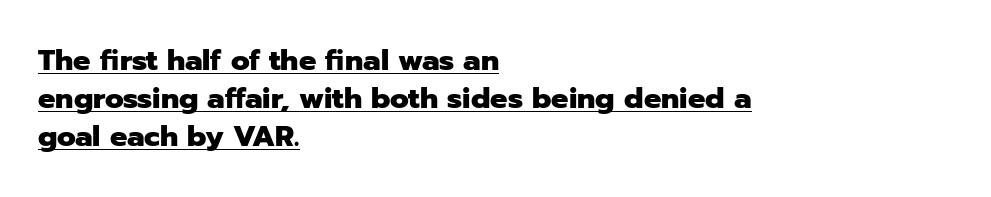
The image shows 29 px heavy sans-serif type, upright; set left-aligned, normal line spacing (1.31x), normal letter spacing, underlined; low stroke contrast and a medium x-height.
